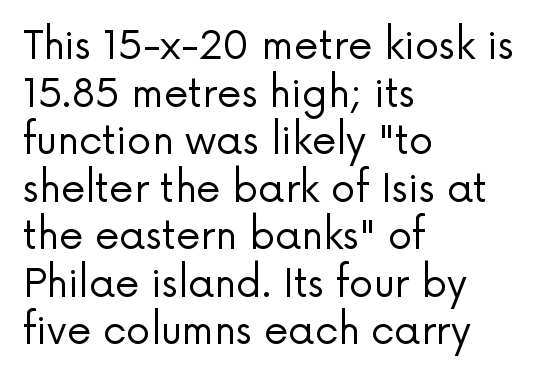
{"serif": "no", "italic": "no", "bold": "no", "weight": "regular", "width": "normal", "stroke_contrast": "low", "x_height": "medium", "monospaced": "no", "underline": "no", "align": "left", "line_spacing_ratio": 1.22, "letter_spacing": "normal", "letter_spacing_em": 0.0, "glyph_px": 39}
